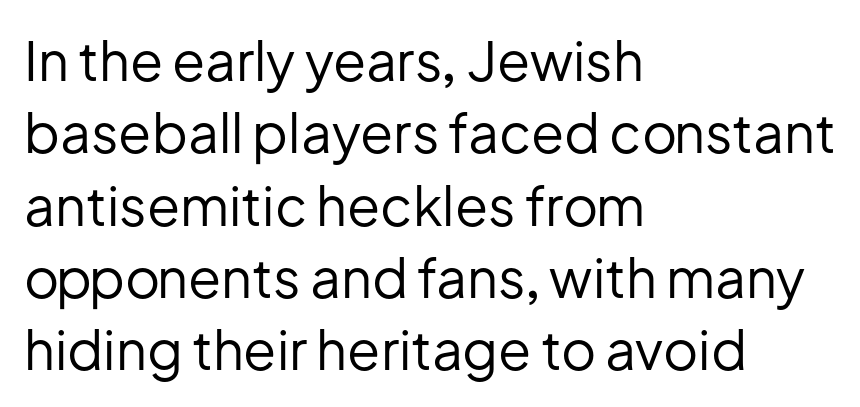
{"serif": "no", "italic": "no", "bold": "no", "weight": "regular", "width": "normal", "stroke_contrast": "low", "x_height": "medium", "monospaced": "no", "underline": "no", "align": "left", "line_spacing": "normal", "line_spacing_ratio": 1.34, "letter_spacing": "normal", "letter_spacing_em": 0.0, "glyph_px": 54}
